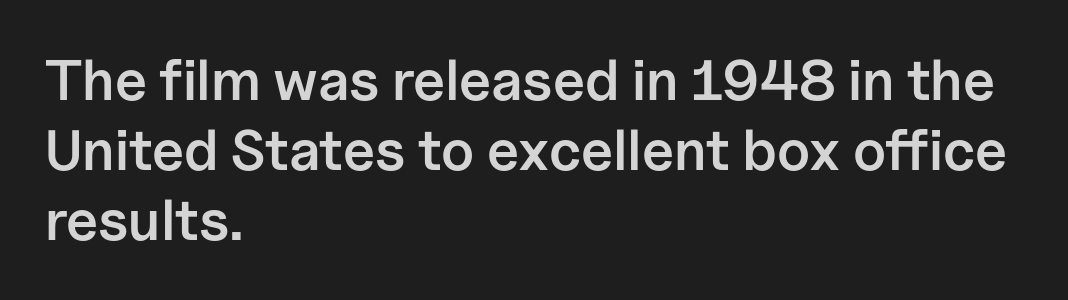
The image shows 57 px semibold sans-serif type, upright; set left-aligned, line spacing 1.23x, normal letter spacing, not underlined; low stroke contrast and a medium x-height.
